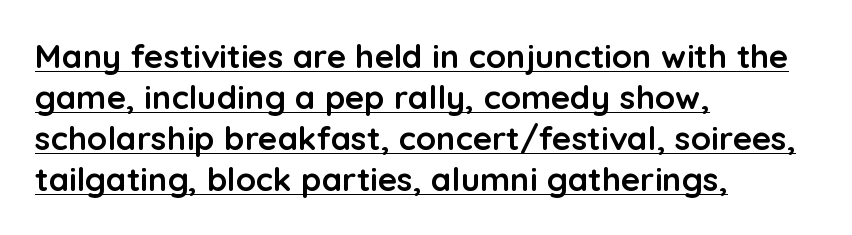
The passage shown is underscored from start to finish. This sample uses a sans-serif face. Caption: standard tracking, unaltered. Each glyph is drawn with heavy, bold strokes. Notice how the passage keeps a crisp vertical edge on the left only.
